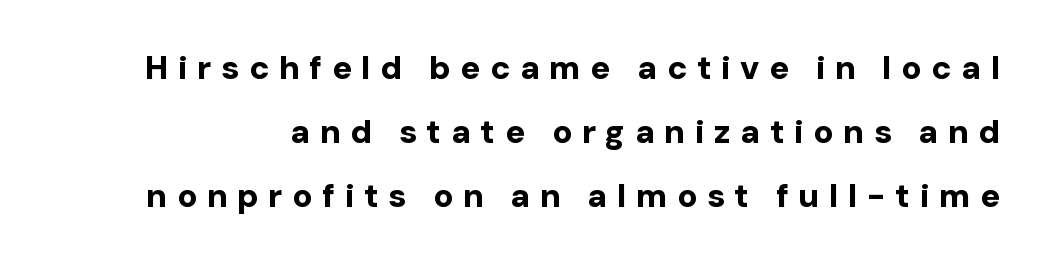
Q: Is the text bold? A: Yes.
Q: Is the text italic (slanted)? A: No, it is upright.
Q: Is the typeface a serif or a sans-serif typeface? A: Sans-serif.
Q: Is the text underlined? A: No.
Q: Is the spacing between letters normal or unusually wide? A: Unusually wide.
Q: Is the spacing between lines tight, normal or loose? A: Loose.
Q: Width (condensed, normal, or wide)? A: Normal.
Q: Stroke contrast? A: Low.
Q: x-height? A: Medium.
Q: Monospaced? A: No.
